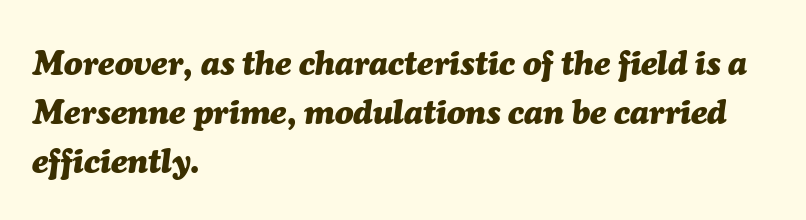
Q: Is the text bold? A: Yes.
Q: Is the text italic (slanted)? A: Yes, it leans right by about 7 degrees.
Q: Is the text underlined? A: No.
Q: How is the paragraph aligned? A: Left-aligned.
Q: Is the spacing between letters normal or unusually wide? A: Normal.
Q: Is the spacing between lines tight, normal or loose? A: Normal.
Q: Width (condensed, normal, or wide)? A: Normal.
Q: Stroke contrast? A: Medium.
Q: x-height? A: Medium.
Q: Monospaced? A: No.
